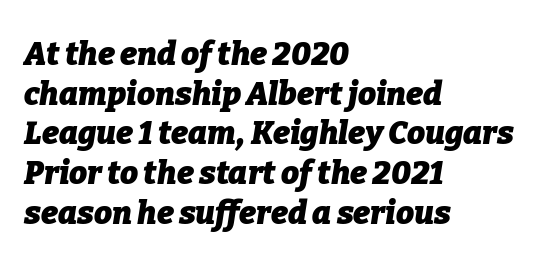
{"italic": "yes", "lean": "right", "slant_degrees": 9, "bold": "yes", "weight": "heavy", "width": "normal", "stroke_contrast": "low", "x_height": "medium", "monospaced": "no", "underline": "no", "align": "left", "line_spacing_ratio": 1.24, "letter_spacing": "normal", "letter_spacing_em": 0.0, "glyph_px": 32}
